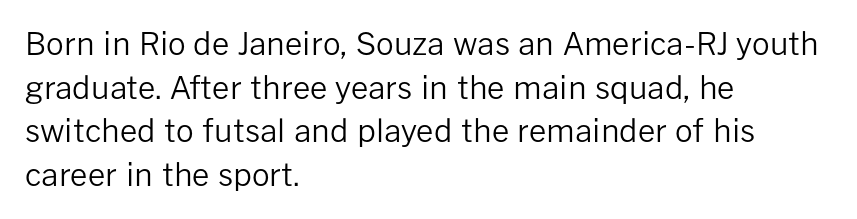
{"serif": "no", "italic": "no", "bold": "no", "weight": "regular", "width": "normal", "stroke_contrast": "low", "x_height": "medium", "monospaced": "no", "underline": "no", "align": "left", "line_spacing": "normal", "line_spacing_ratio": 1.41, "letter_spacing": "normal", "letter_spacing_em": 0.0, "glyph_px": 31}
